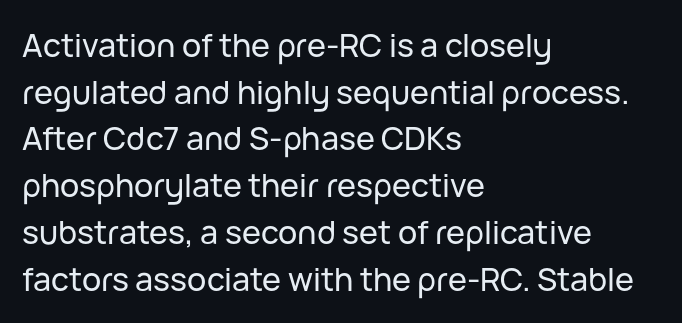
The image shows 32 px sans-serif type, upright; set left-aligned, normal line spacing (1.46x), normal letter spacing, not underlined; low stroke contrast and a medium x-height.
